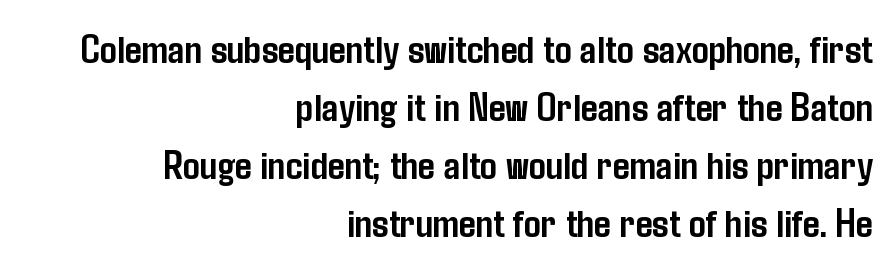
Line endings align vertically; line beginnings do not. The characters display no serif detailing; their extremities are plain. Notice how thick the strokes are: this is what a full bold looks like. The gap between lines stays unmarked. Summary of vertical rhythm: regular, with standard interline spacing. Proportional: the letters do not fall into vertical columns.
